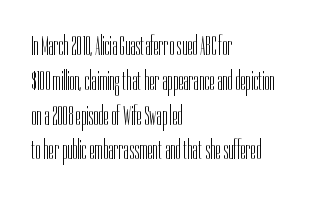
{"italic": "no", "bold": "no", "underline": "no", "align": "left", "line_spacing": "normal", "line_spacing_ratio": 1.29, "letter_spacing": "normal", "letter_spacing_em": 0.0, "glyph_px": 27}
